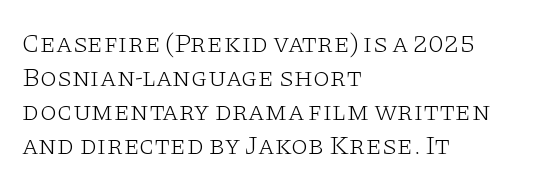
Q: Is the text bold? A: No.
Q: Is the text italic (slanted)? A: No, it is upright.
Q: Is the text underlined? A: No.
Q: How is the paragraph aligned? A: Left-aligned.
Q: Is the spacing between letters normal or unusually wide? A: Normal.
Q: Is the spacing between lines tight, normal or loose? A: Normal.
